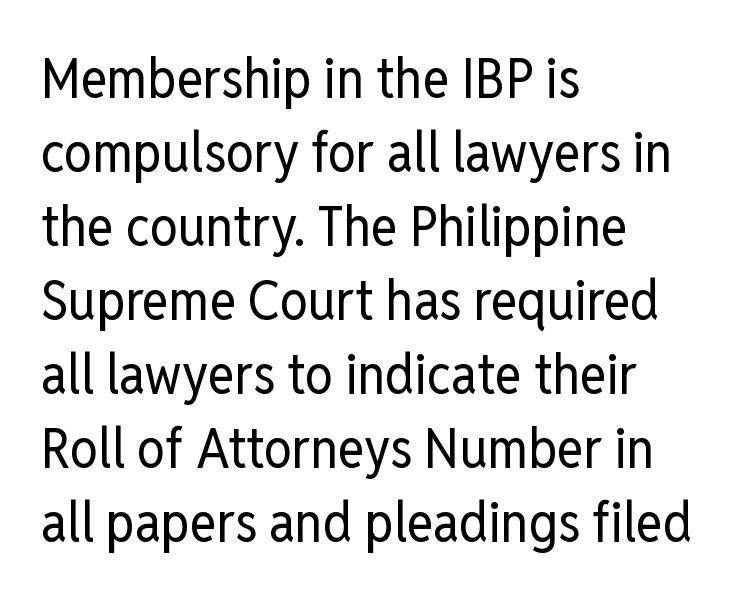
The axis of the letterforms is exactly vertical. Is this a fixed-width face? No — the glyphs have proportional, varying widths. Every row of glyphs begins at an identical x-position on the left. Ink coverage per letter is moderate at most. Is there much room between lines? A standard amount, neither cramped nor airy. Beneath every word, the page is bare.
